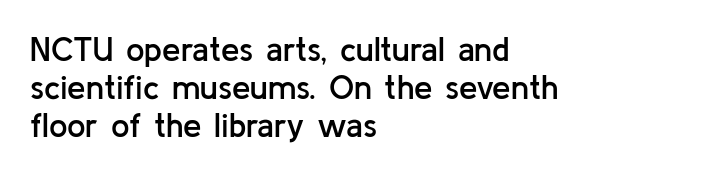
The image shows 33 px semibold sans-serif type, upright; set left-aligned, tight line spacing (1.15x), normal letter spacing, not underlined; low stroke contrast and a medium x-height.
